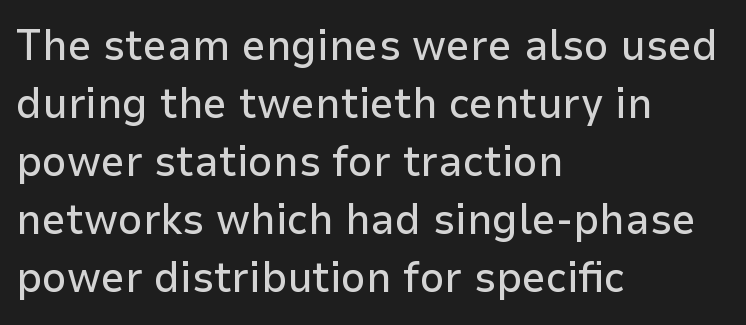
{"serif": "no", "italic": "no", "width": "normal", "stroke_contrast": "low", "x_height": "medium", "monospaced": "no", "underline": "no", "align": "left", "line_spacing": "normal", "line_spacing_ratio": 1.35, "letter_spacing": "normal", "letter_spacing_em": 0.0, "glyph_px": 43}
